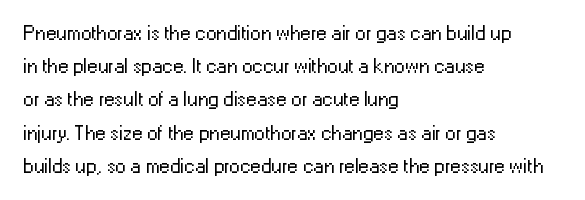
The face looks like a standard text weight, possibly lighter. Short and long lines alike share a common starting point at left. Vertically, the passage feels balanced, rows spaced as you'd expect. A bare baseline throughout the passage. Here the glyphs are tracked normally, forming tight word shapes.
